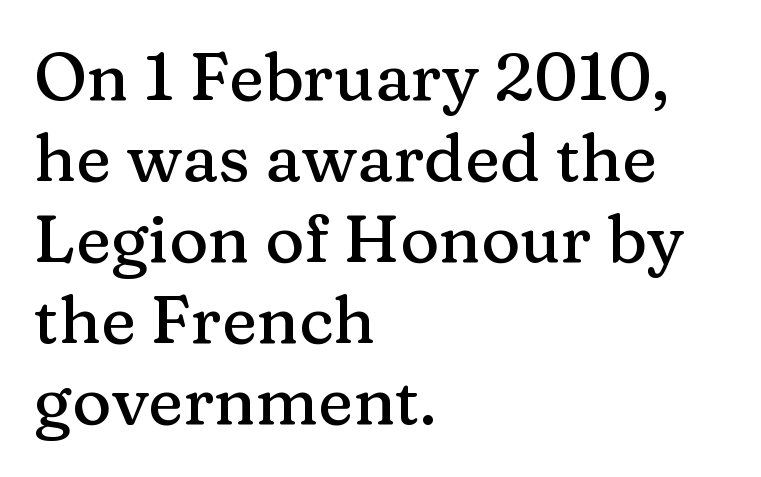
The image shows 67 px serif type, upright; set left-aligned, line spacing 1.21x, normal letter spacing, not underlined; medium stroke contrast and a medium x-height.
